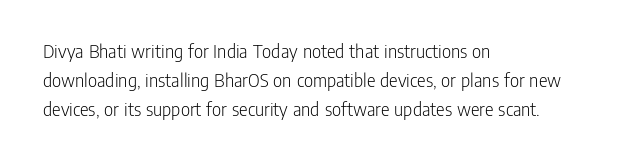
Beneath every word, the page is bare. Stems here are at most as thick as an everyday book face. When letters stand straight like this, we call the style roman or upright. This rendering leaves character spacing at its baseline value. The rendering uses a moderate line-height, typical for paragraphs.
